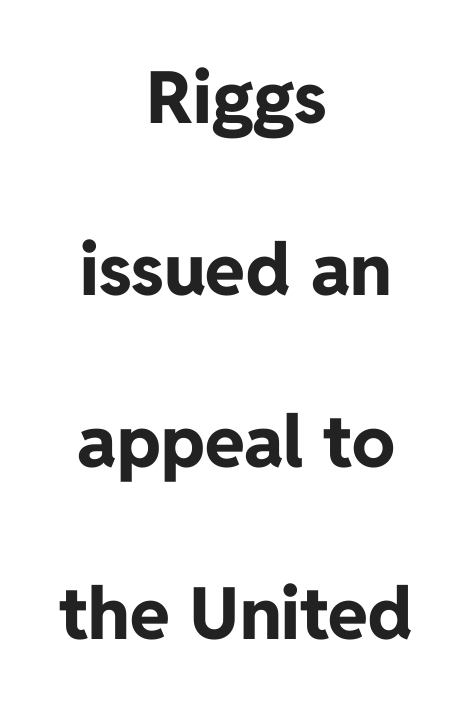
Q: Is the text bold? A: Yes.
Q: Is the text italic (slanted)? A: No, it is upright.
Q: Is the typeface a serif or a sans-serif typeface? A: Sans-serif.
Q: Is the text underlined? A: No.
Q: How is the paragraph aligned? A: Centered.
Q: Is the spacing between letters normal or unusually wide? A: Normal.
Q: Is the spacing between lines tight, normal or loose? A: Loose.
Q: Width (condensed, normal, or wide)? A: Normal.
Q: Stroke contrast? A: Low.
Q: x-height? A: Medium.
Q: Monospaced? A: No.
